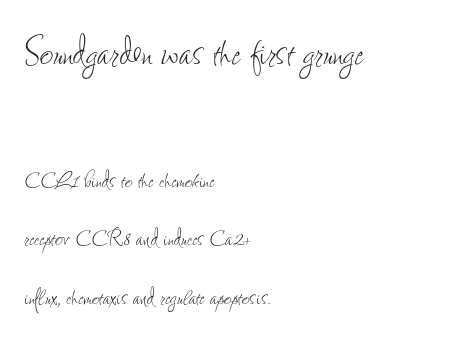
{"bold": "no", "weight": "thin", "width": "condensed", "stroke_contrast": "low", "x_height": "small", "monospaced": "no", "underline": "no", "align": "left", "line_spacing": "loose", "line_spacing_ratio": 2.17, "letter_spacing": "normal", "letter_spacing_em": 0.0, "larger_block": "first", "size_ratio": 1.74, "glyph_px": 47}
